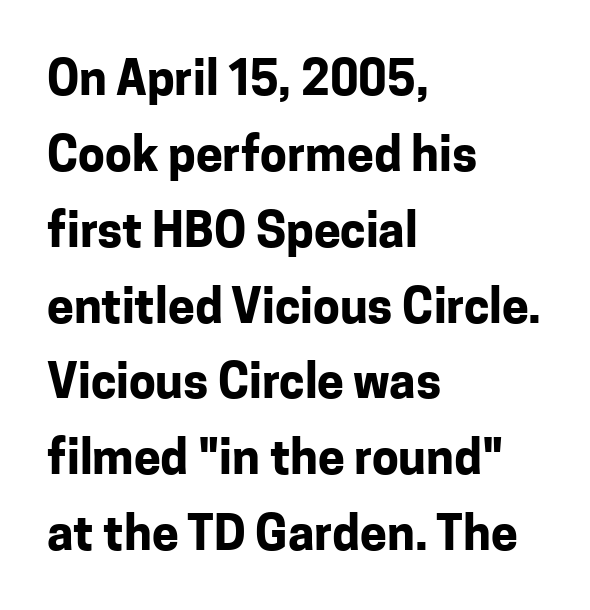
The image shows 48 px bold sans-serif type, upright; set left-aligned, normal line spacing (1.58x), normal letter spacing, not underlined; low stroke contrast and a medium x-height.
